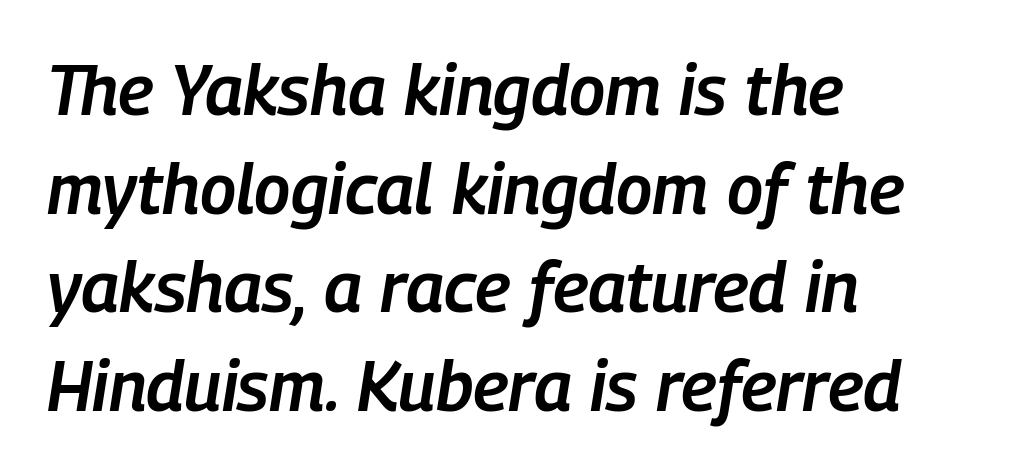
Compared with ordinary roman type, these characters are visibly tilted. Does extra space separate the letters? No, they use regular spacing. Think of a printed novel: that variable character pitch is what you see here. The space beneath each line is pristine and unruled. These words are printed semibold, heavier than regular yet not bold. The text block is weighted toward the left margin, trailing off unevenly rightward.
